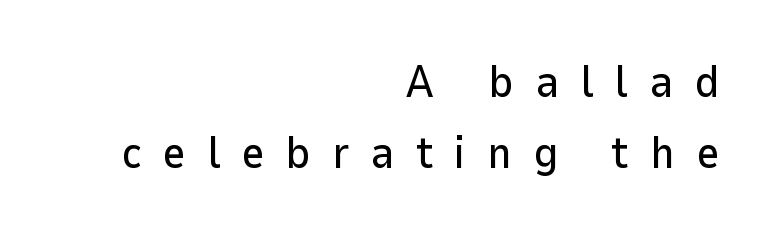
The image shows 45 px sans-serif type, upright; set right-aligned, normal line spacing (1.57x), unusually wide letter spacing (+0.47 em), not underlined; low stroke contrast and a medium x-height.
